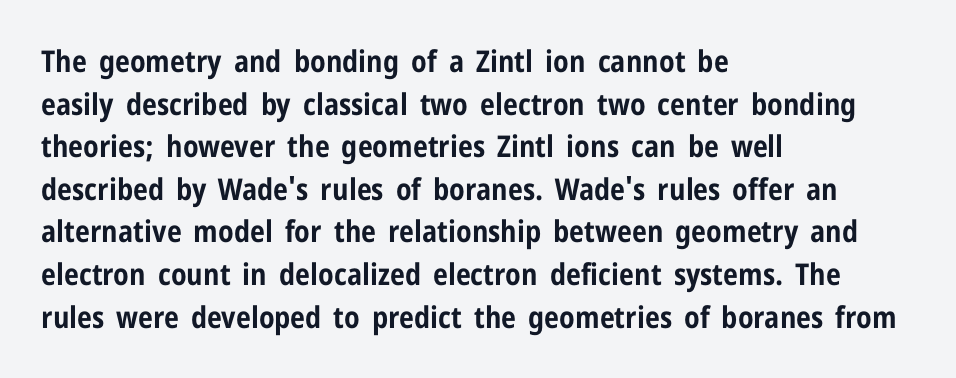
The image shows 30 px bold, condensed sans-serif type, upright; set left-aligned, normal line spacing (1.42x), normal letter spacing, not underlined; low stroke contrast and a medium x-height.
